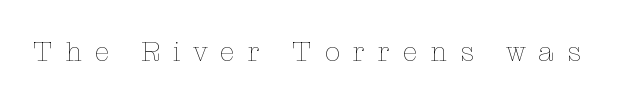
The image shows 28 px thin type, upright; set unusually wide letter spacing (+0.45 em), not underlined; low stroke contrast and a medium x-height.
